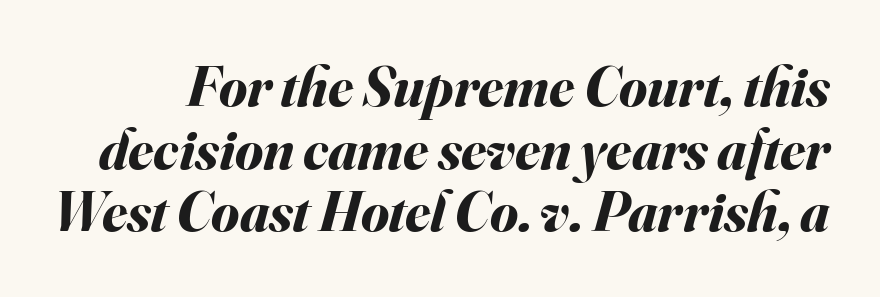
{"italic": "yes", "lean": "right", "slant_degrees": 16, "bold": "yes", "weight": "bold", "width": "normal", "stroke_contrast": "medium", "x_height": "small", "monospaced": "no", "underline": "no", "line_spacing": "tight", "line_spacing_ratio": 1.1, "letter_spacing": "normal", "letter_spacing_em": 0.0, "glyph_px": 57}
